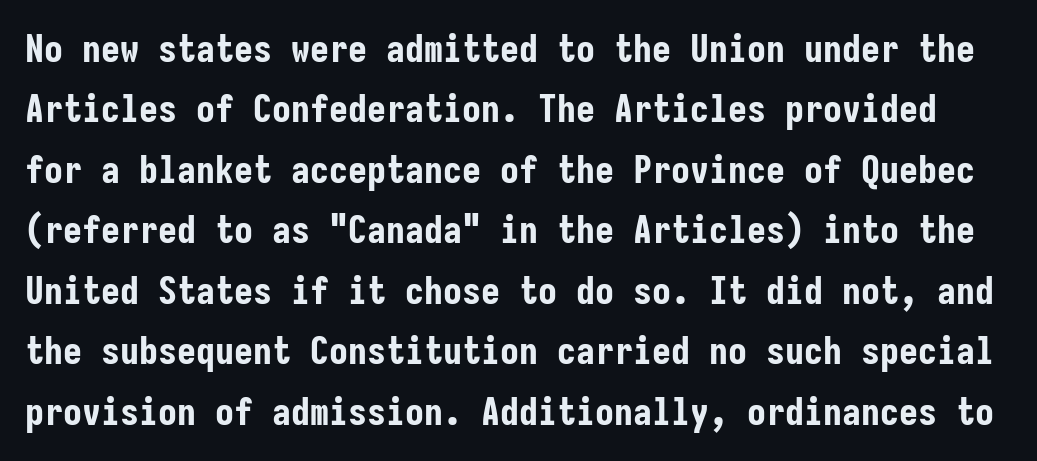
Line spacing here is normal. Heft: maximum for text — a bold. Posture: straight, roman, zero tilt. The face used here is rendered with its standard letterfit.
